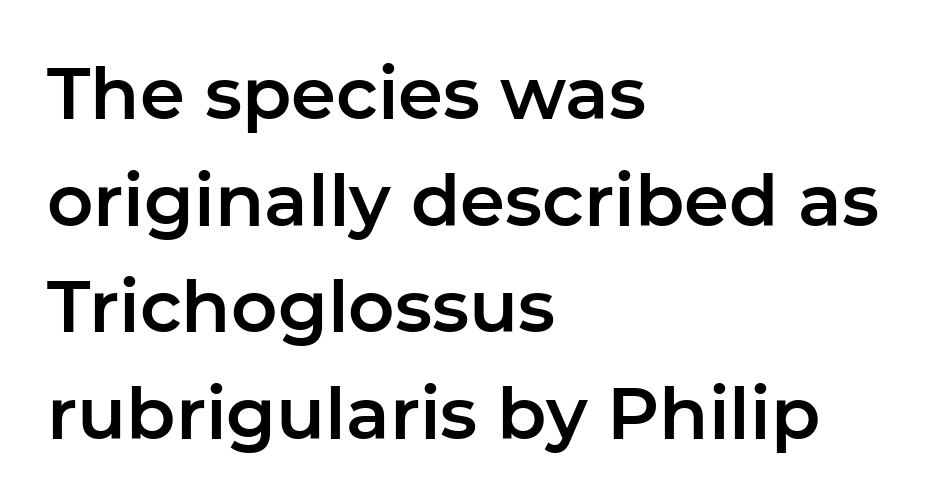
The image shows 72 px sans-serif type, upright; set left-aligned, normal line spacing (1.48x), normal letter spacing, not underlined; low stroke contrast and a medium x-height.
